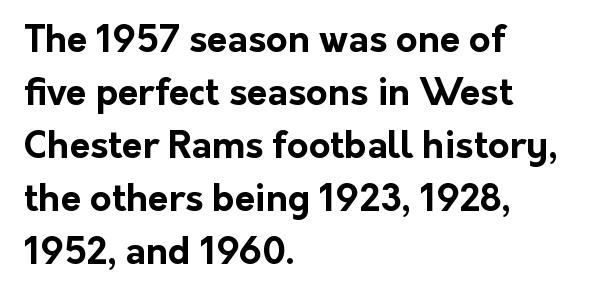
Q: Is the text bold? A: Yes.
Q: Is the text italic (slanted)? A: No, it is upright.
Q: Is the typeface a serif or a sans-serif typeface? A: Sans-serif.
Q: Is the text underlined? A: No.
Q: How is the paragraph aligned? A: Left-aligned.
Q: Is the spacing between letters normal or unusually wide? A: Normal.
Q: Is the spacing between lines tight, normal or loose? A: Normal.
Q: Width (condensed, normal, or wide)? A: Normal.
Q: Stroke contrast? A: Low.
Q: x-height? A: Medium.
Q: Monospaced? A: No.
